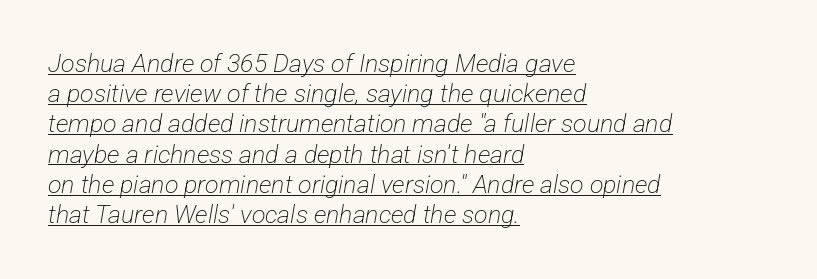
Q: Is the text bold? A: No.
Q: Is the text underlined? A: Yes.
Q: How is the paragraph aligned? A: Left-aligned.
Q: Is the spacing between letters normal or unusually wide? A: Normal.
